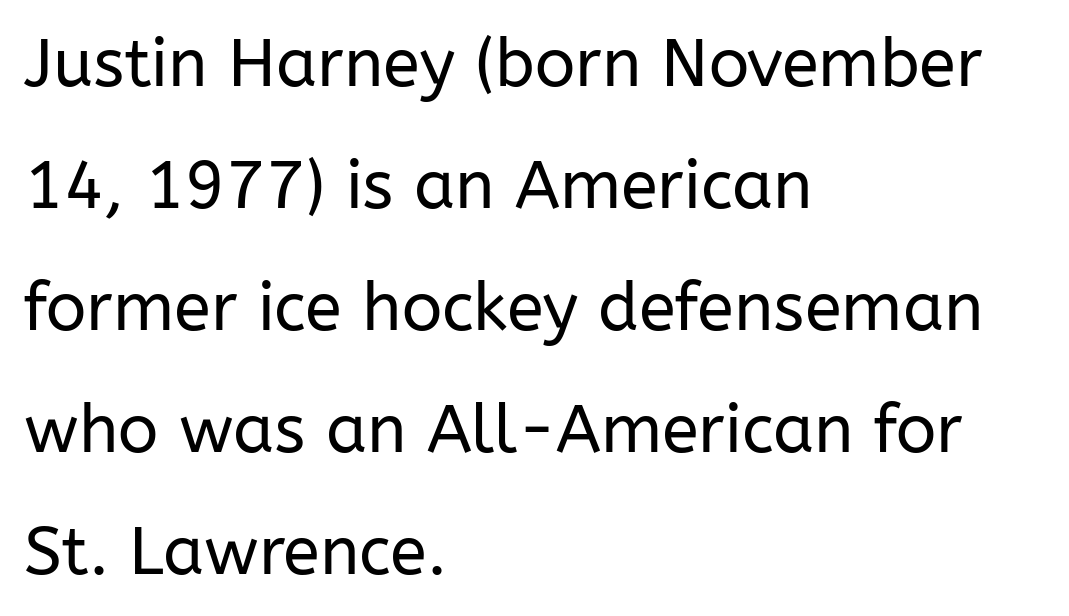
Q: Is the text bold? A: No.
Q: Is the text italic (slanted)? A: No, it is upright.
Q: Is the typeface a serif or a sans-serif typeface? A: Sans-serif.
Q: Is the text underlined? A: No.
Q: How is the paragraph aligned? A: Left-aligned.
Q: Is the spacing between letters normal or unusually wide? A: Normal.
Q: Width (condensed, normal, or wide)? A: Normal.
Q: Stroke contrast? A: Low.
Q: x-height? A: Medium.
Q: Monospaced? A: No.
